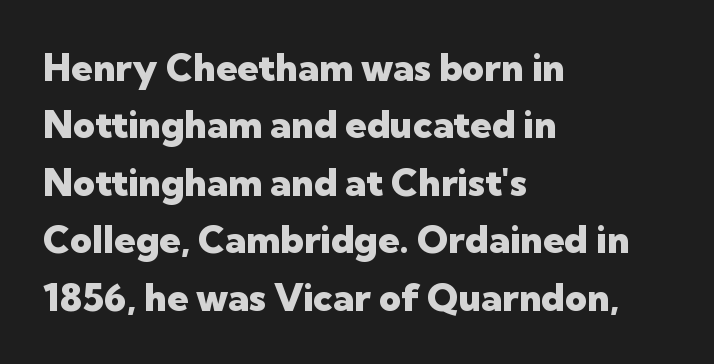
{"serif": "no", "italic": "no", "bold": "yes", "weight": "heavy", "width": "normal", "stroke_contrast": "low", "x_height": "medium", "monospaced": "no", "underline": "no", "align": "left", "line_spacing": "normal", "line_spacing_ratio": 1.51, "letter_spacing": "normal", "letter_spacing_em": 0.0, "glyph_px": 38}
